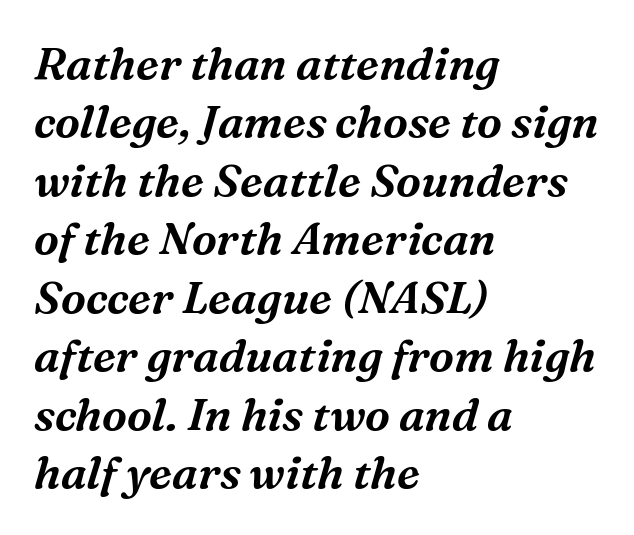
Q: Is the text italic (slanted)? A: Yes, it leans right by about 16 degrees.
Q: Is the typeface a serif or a sans-serif typeface? A: Serif.
Q: Is the text underlined? A: No.
Q: How is the paragraph aligned? A: Left-aligned.
Q: Is the spacing between letters normal or unusually wide? A: Normal.
Q: Is the spacing between lines tight, normal or loose? A: Normal.
Q: Width (condensed, normal, or wide)? A: Normal.
Q: Stroke contrast? A: Medium.
Q: x-height? A: Medium.
Q: Monospaced? A: No.
